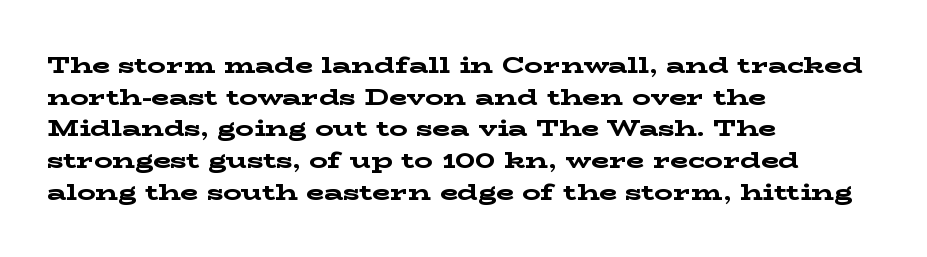
{"italic": "no", "bold": "yes", "underline": "no", "align": "left", "line_spacing": "normal", "line_spacing_ratio": 1.38, "letter_spacing": "normal", "letter_spacing_em": 0.0, "glyph_px": 23}
